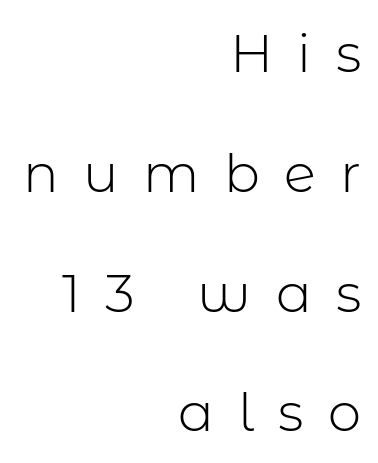
{"serif": "no", "italic": "no", "bold": "no", "weight": "light", "width": "normal", "stroke_contrast": "low", "x_height": "medium", "monospaced": "no", "underline": "no", "align": "right", "line_spacing": "loose", "line_spacing_ratio": 2.26, "letter_spacing": "wide", "letter_spacing_em": 0.46, "glyph_px": 53}
